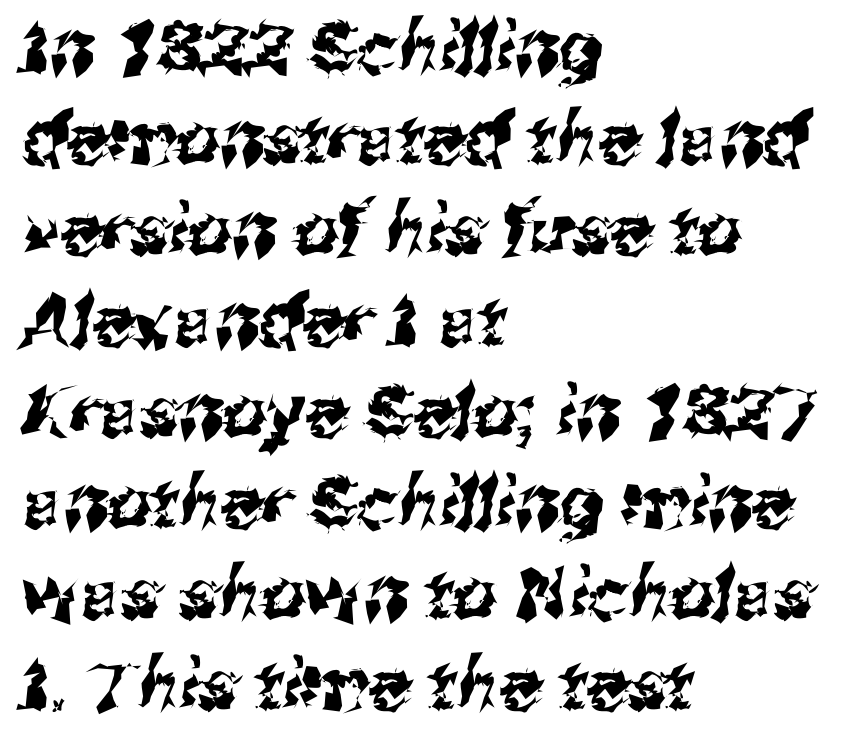
The image shows 70 px sans-serif type; set left-aligned, normal line spacing (1.3x), normal letter spacing, not underlined; medium stroke contrast and a medium x-height.
